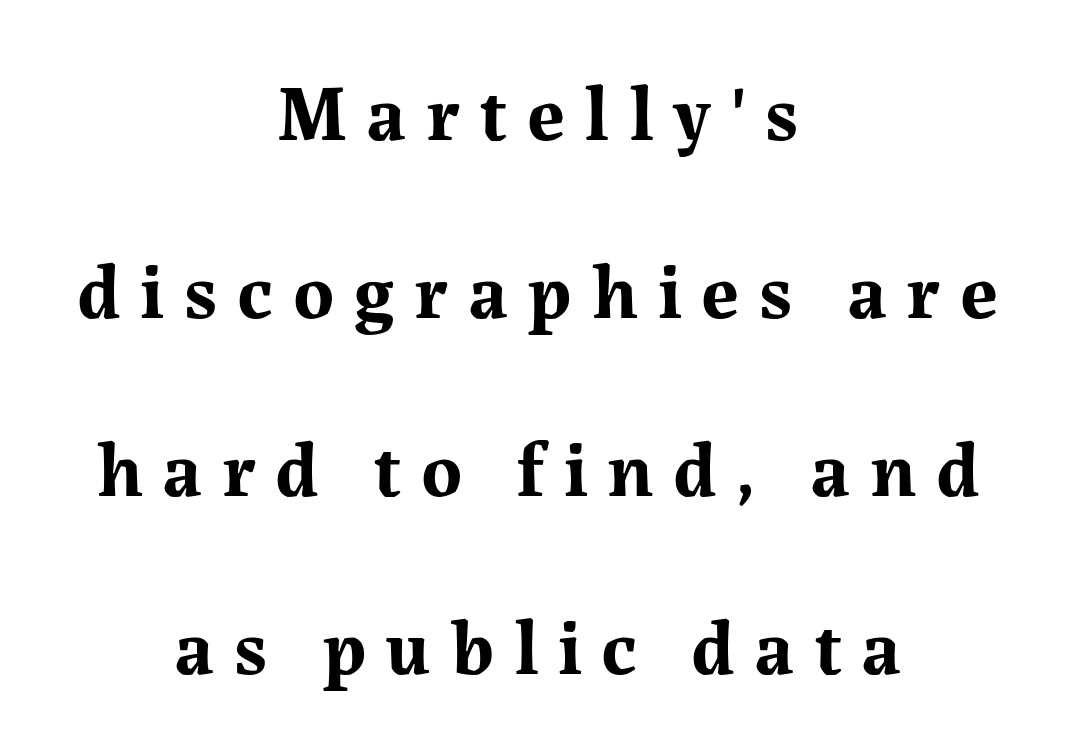
The image shows 78 px bold serif type, upright; set centered, loose line spacing (2.28x), unusually wide letter spacing (+0.25 em), not underlined; medium stroke contrast and a medium x-height.
